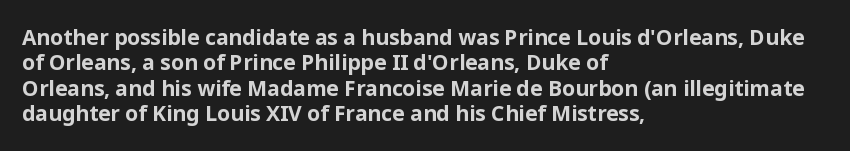
{"italic": "no", "bold": "yes", "underline": "no", "align": "left", "line_spacing_ratio": 1.21, "letter_spacing": "normal", "letter_spacing_em": 0.0, "glyph_px": 21}
